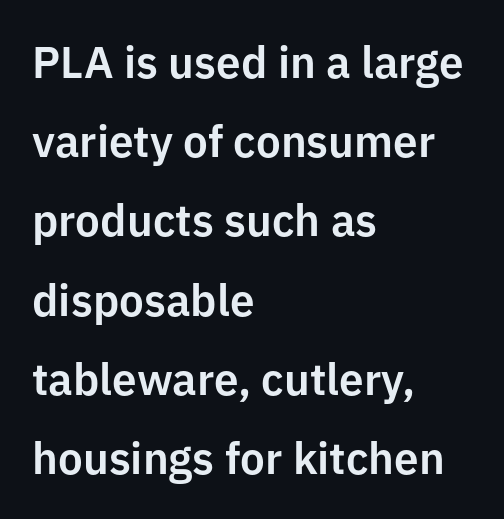
{"serif": "no", "italic": "no", "width": "normal", "stroke_contrast": "low", "x_height": "medium", "monospaced": "no", "underline": "no", "align": "left", "line_spacing_ratio": 1.8, "letter_spacing": "normal", "letter_spacing_em": 0.0, "glyph_px": 44}
